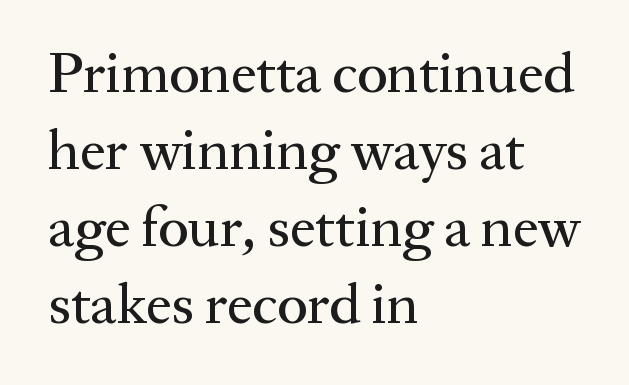
{"serif": "yes", "italic": "no", "width": "normal", "stroke_contrast": "medium", "x_height": "medium", "monospaced": "no", "underline": "no", "align": "left", "line_spacing": "normal", "line_spacing_ratio": 1.35, "letter_spacing": "normal", "letter_spacing_em": 0.0, "glyph_px": 57}
